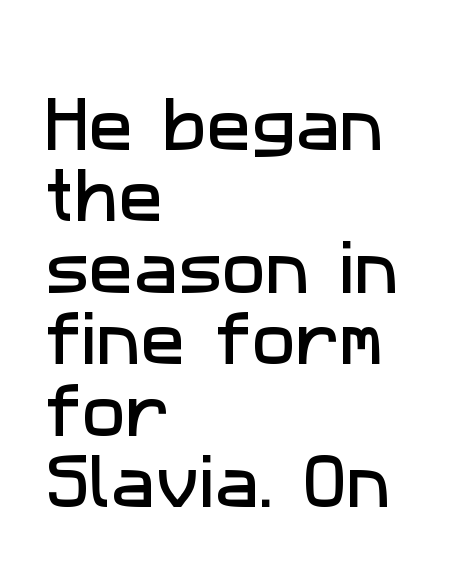
The image shows 59 px sans-serif type; set left-aligned, line spacing 1.21x, normal letter spacing, not underlined; low stroke contrast and a medium x-height.
